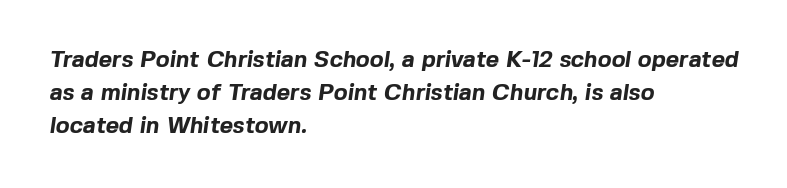
Bold? Absolutely — the strokes are thick and heavy. Descenders are the only things crossing below the line. The rows are spaced the way most documents space them. You could call the tracking neutral — neither tight nor loose.
